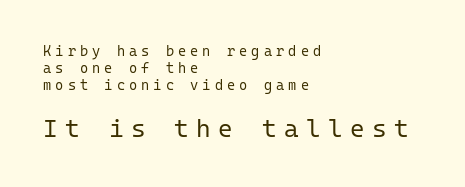
The image shows 25 px text type, upright; set left-aligned, line spacing 1.2x, unusually wide letter spacing (+0.29 em), not underlined; the second (bottom) block is 1.79x larger.
